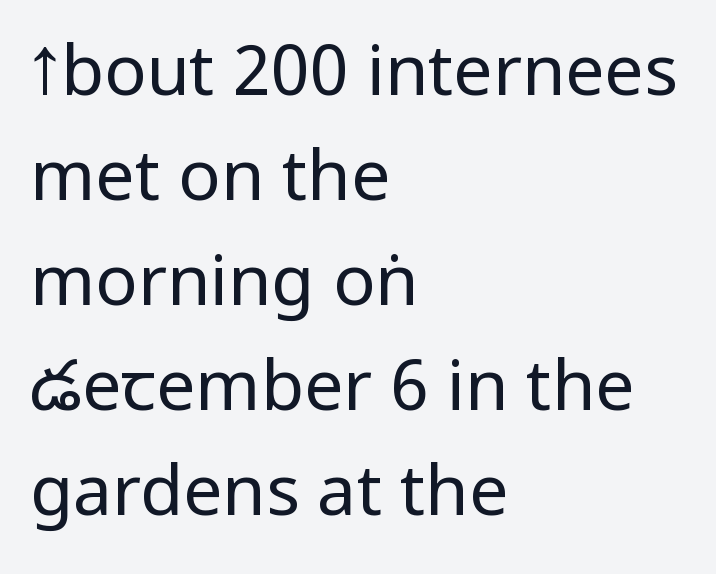
Q: Is the text bold? A: No.
Q: Is the text italic (slanted)? A: No, it is upright.
Q: Is the typeface a serif or a sans-serif typeface? A: Sans-serif.
Q: Is the text underlined? A: No.
Q: How is the paragraph aligned? A: Left-aligned.
Q: Is the spacing between letters normal or unusually wide? A: Normal.
Q: Is the spacing between lines tight, normal or loose? A: Normal.
Q: Width (condensed, normal, or wide)? A: Condensed.
Q: Stroke contrast? A: Low.
